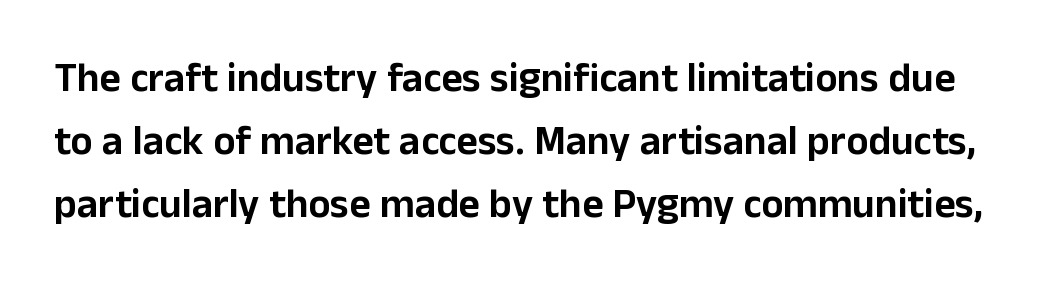
{"serif": "no", "italic": "no", "width": "normal", "stroke_contrast": "low", "x_height": "medium", "monospaced": "no", "underline": "no", "line_spacing": "normal", "line_spacing_ratio": 1.54, "letter_spacing": "normal", "letter_spacing_em": 0.0, "glyph_px": 41}
